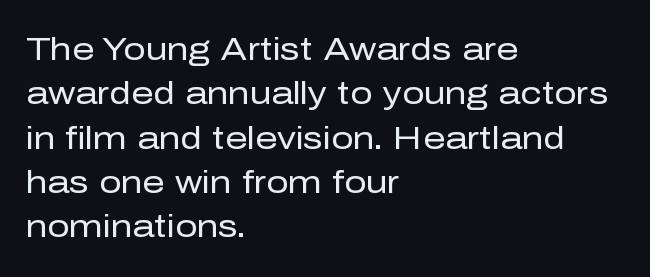
The image shows 31 px regular-weight sans-serif type, upright; set left-aligned, normal line spacing (1.43x), normal letter spacing, not underlined; low stroke contrast and a medium x-height.
